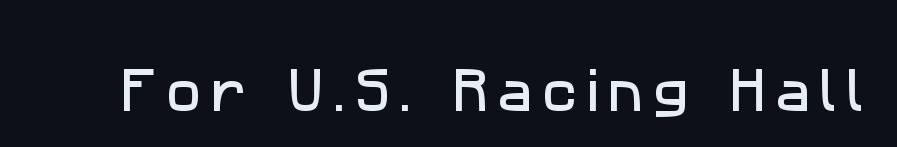
Q: Is the typeface a serif or a sans-serif typeface? A: Sans-serif.
Q: Is the text underlined? A: No.
Q: Is the spacing between letters normal or unusually wide? A: Unusually wide.
Q: Width (condensed, normal, or wide)? A: Normal.
Q: Stroke contrast? A: Low.
Q: x-height? A: Medium.
Q: Monospaced? A: No.
